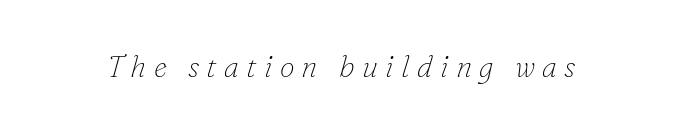
{"serif": "yes", "italic": "yes", "lean": "right", "slant_degrees": 16, "bold": "no", "weight": "thin", "width": "normal", "stroke_contrast": "low", "x_height": "small", "monospaced": "no", "underline": "no", "letter_spacing": "wide", "letter_spacing_em": 0.25, "glyph_px": 30}
